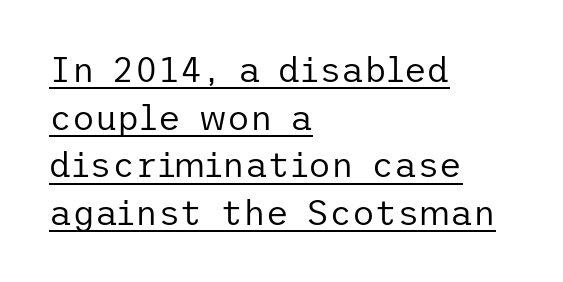
The image shows 35 px regular-weight sans-serif type, upright; set left-aligned, normal line spacing (1.36x), normal letter spacing, underlined; low stroke contrast and a medium x-height.
